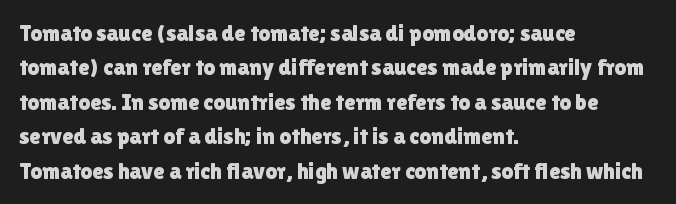
The image shows 23 px text type, upright; set left-aligned, normal line spacing (1.5x), normal letter spacing, not underlined.
